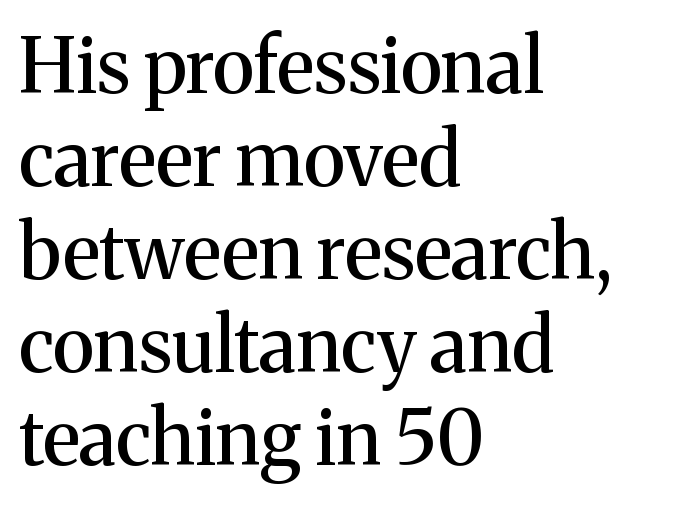
Q: Is the text italic (slanted)? A: No, it is upright.
Q: Is the typeface a serif or a sans-serif typeface? A: Serif.
Q: Is the text underlined? A: No.
Q: How is the paragraph aligned? A: Left-aligned.
Q: Is the spacing between letters normal or unusually wide? A: Normal.
Q: Width (condensed, normal, or wide)? A: Normal.
Q: Stroke contrast? A: Medium.
Q: x-height? A: Medium.
Q: Monospaced? A: No.
